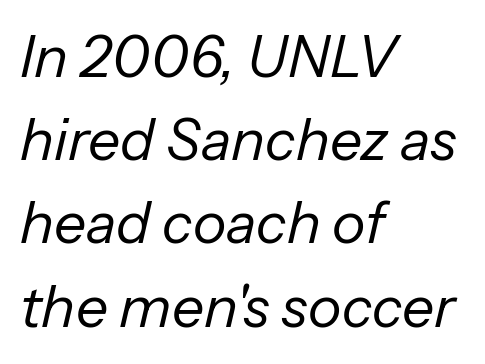
{"italic": "yes", "lean": "right", "slant_degrees": 13, "bold": "no", "weight": "regular", "width": "normal", "stroke_contrast": "low", "x_height": "medium", "monospaced": "no", "underline": "no", "align": "left", "line_spacing": "normal", "line_spacing_ratio": 1.46, "letter_spacing": "normal", "letter_spacing_em": 0.0, "glyph_px": 57}
